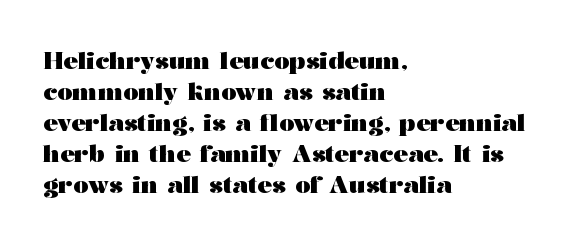
If you measured baseline to baseline, you'd find a middling distance. The specimen reads as upright at a glance. Glyph-to-glyph distance matches everyday printed text. Heavy, bold letterforms. Each row of text sits above clean, open space.
